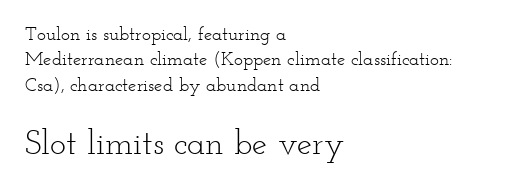
{"serif": "yes", "italic": "no", "bold": "no", "weight": "light", "width": "wide", "stroke_contrast": "low", "x_height": "small", "monospaced": "no", "underline": "no", "align": "left", "line_spacing": "normal", "line_spacing_ratio": 1.33, "letter_spacing": "normal", "letter_spacing_em": 0.0, "larger_block": "second", "size_ratio": 1.79, "glyph_px": 34}
